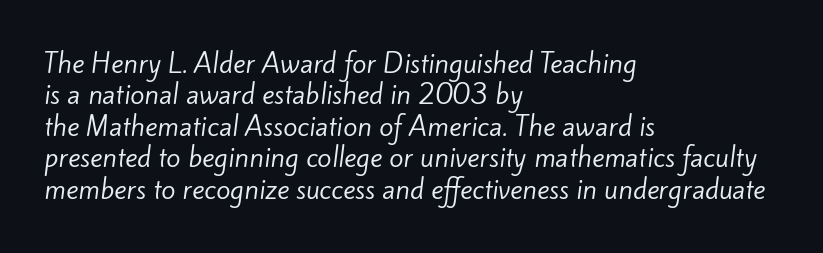
{"bold": "no", "underline": "no", "align": "left", "line_spacing_ratio": 1.21, "letter_spacing": "normal", "letter_spacing_em": 0.0, "glyph_px": 26}
